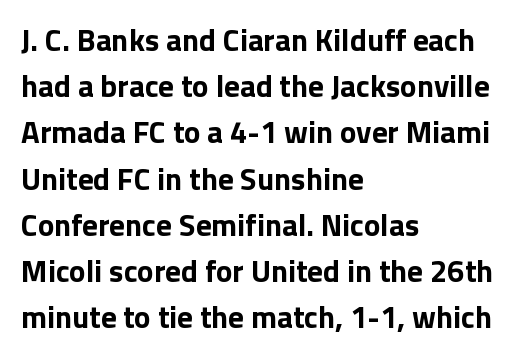
Q: Is the text bold? A: Yes.
Q: Is the text italic (slanted)? A: No, it is upright.
Q: Is the typeface a serif or a sans-serif typeface? A: Sans-serif.
Q: Is the text underlined? A: No.
Q: How is the paragraph aligned? A: Left-aligned.
Q: Is the spacing between letters normal or unusually wide? A: Normal.
Q: Is the spacing between lines tight, normal or loose? A: Normal.
Q: Width (condensed, normal, or wide)? A: Normal.
Q: Stroke contrast? A: Low.
Q: x-height? A: Medium.
Q: Monospaced? A: No.
